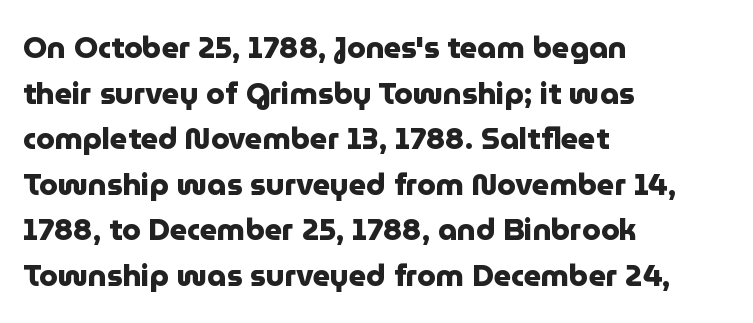
Q: Is the text bold? A: Yes.
Q: Is the text italic (slanted)? A: No, it is upright.
Q: Is the typeface a serif or a sans-serif typeface? A: Sans-serif.
Q: Is the text underlined? A: No.
Q: How is the paragraph aligned? A: Left-aligned.
Q: Is the spacing between letters normal or unusually wide? A: Normal.
Q: Is the spacing between lines tight, normal or loose? A: Normal.
Q: Width (condensed, normal, or wide)? A: Normal.
Q: Stroke contrast? A: Low.
Q: x-height? A: Medium.
Q: Monospaced? A: No.
